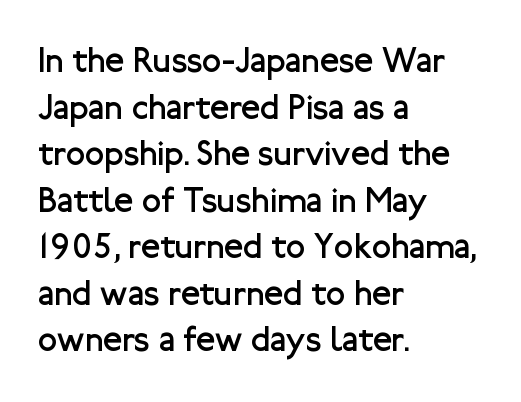
The image shows 35 px regular-weight sans-serif type, upright; set left-aligned, normal line spacing (1.33x), normal letter spacing, not underlined; low stroke contrast and a medium x-height.
